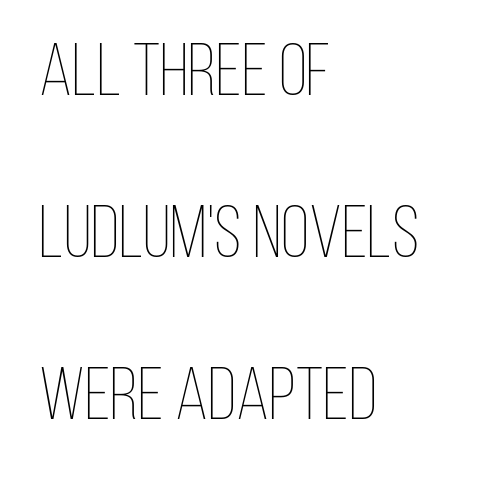
Q: Is the text bold? A: No.
Q: Is the text italic (slanted)? A: No, it is upright.
Q: Is the text underlined? A: No.
Q: How is the paragraph aligned? A: Left-aligned.
Q: Is the spacing between letters normal or unusually wide? A: Normal.
Q: Is the spacing between lines tight, normal or loose? A: Loose.
Q: Width (condensed, normal, or wide)? A: Condensed.
Q: Stroke contrast? A: Low.
Q: x-height? A: Large.
Q: Monospaced? A: No.
